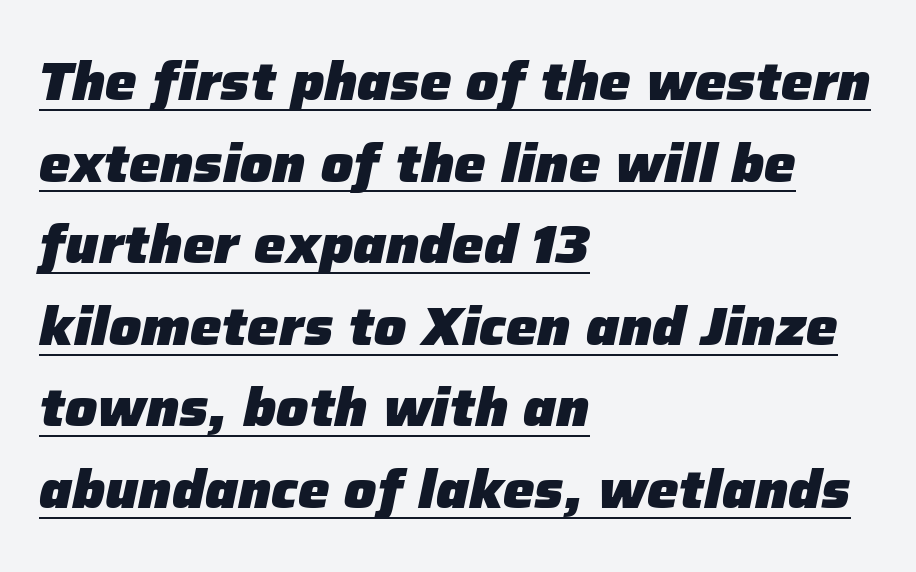
Q: Is the text bold? A: Yes.
Q: Is the text italic (slanted)? A: Yes, it leans right by about 12 degrees.
Q: Is the text underlined? A: Yes.
Q: How is the paragraph aligned? A: Left-aligned.
Q: Is the spacing between letters normal or unusually wide? A: Normal.
Q: Is the spacing between lines tight, normal or loose? A: Normal.
Q: Width (condensed, normal, or wide)? A: Normal.
Q: Stroke contrast? A: Low.
Q: x-height? A: Medium.
Q: Monospaced? A: No.
